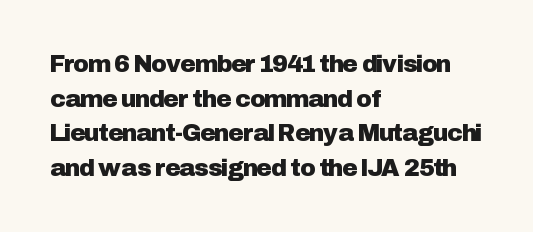
The image shows 24 px text type, upright; set left-aligned, normal line spacing (1.44x), normal letter spacing, not underlined.
